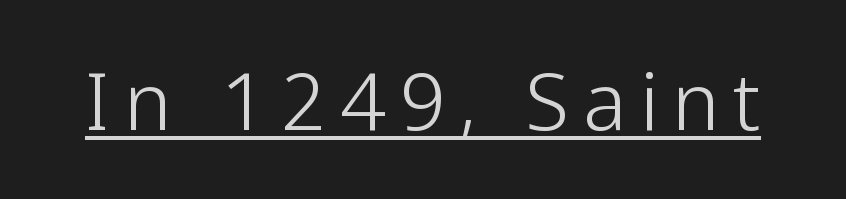
Q: Is the text bold? A: No.
Q: Is the text italic (slanted)? A: No, it is upright.
Q: Is the typeface a serif or a sans-serif typeface? A: Sans-serif.
Q: Is the text underlined? A: Yes.
Q: Width (condensed, normal, or wide)? A: Normal.
Q: Stroke contrast? A: Low.
Q: x-height? A: Medium.
Q: Monospaced? A: No.
